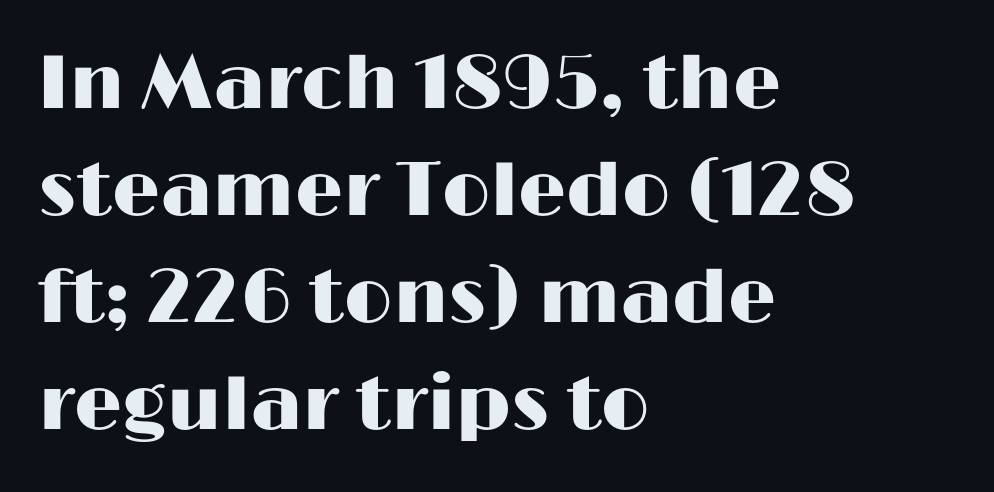
{"serif": "no", "italic": "no", "width": "wide", "stroke_contrast": "high", "x_height": "medium", "monospaced": "no", "underline": "no", "align": "left", "line_spacing": "normal", "line_spacing_ratio": 1.41, "letter_spacing": "normal", "letter_spacing_em": 0.0, "glyph_px": 76}
